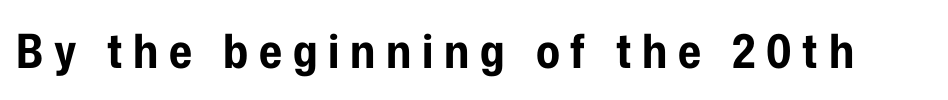
The image shows 47 px bold, condensed sans-serif type, upright; set unusually wide letter spacing (+0.23 em), not underlined; low stroke contrast and a medium x-height.
